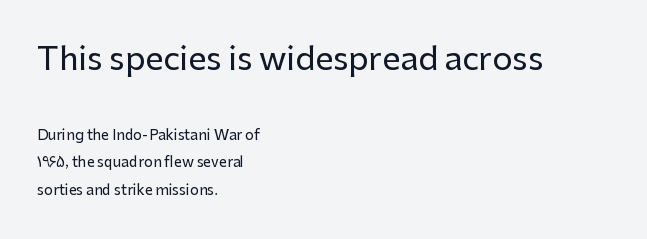
The image shows 32 px sans-serif type, upright; set left-aligned, loose line spacing (1.95x), normal letter spacing, not underlined; the first (top) block is 2.29x larger; low stroke contrast and a medium x-height.
